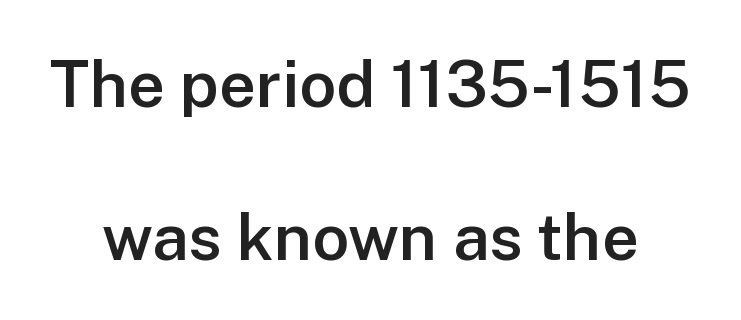
{"serif": "no", "italic": "no", "bold": "semi", "weight": "semibold", "width": "normal", "stroke_contrast": "low", "x_height": "medium", "monospaced": "no", "underline": "no", "line_spacing": "loose", "line_spacing_ratio": 2.35, "letter_spacing": "normal", "letter_spacing_em": 0.0, "glyph_px": 65}
